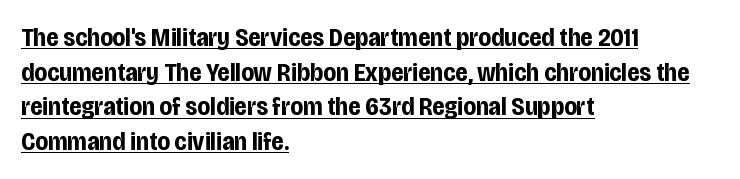
{"italic": "no", "bold": "yes", "underline": "yes", "align": "left", "line_spacing": "normal", "line_spacing_ratio": 1.33, "letter_spacing": "normal", "letter_spacing_em": 0.0, "glyph_px": 26}
